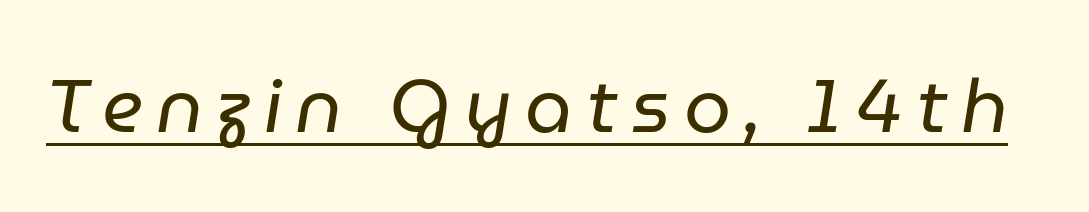
{"italic": "yes", "lean": "right", "slant_degrees": 9, "bold": "no", "weight": "regular", "width": "normal", "stroke_contrast": "low", "x_height": "medium", "monospaced": "no", "underline": "yes", "glyph_px": 75}
